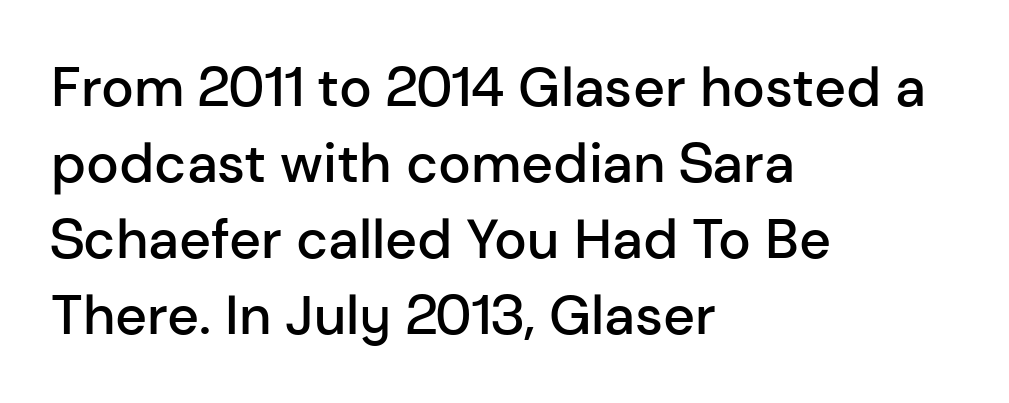
Q: Is the text bold? A: Semi-bold.
Q: Is the text italic (slanted)? A: No, it is upright.
Q: Is the typeface a serif or a sans-serif typeface? A: Sans-serif.
Q: Is the text underlined? A: No.
Q: How is the paragraph aligned? A: Left-aligned.
Q: Is the spacing between letters normal or unusually wide? A: Normal.
Q: Is the spacing between lines tight, normal or loose? A: Normal.
Q: Width (condensed, normal, or wide)? A: Normal.
Q: Stroke contrast? A: Low.
Q: x-height? A: Medium.
Q: Monospaced? A: No.
